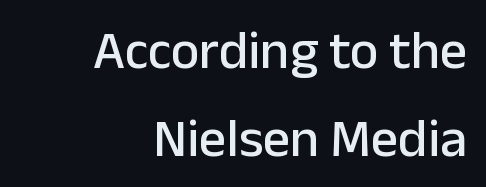
{"serif": "no", "italic": "no", "width": "normal", "stroke_contrast": "low", "x_height": "medium", "monospaced": "no", "underline": "no", "align": "right", "line_spacing": "normal", "line_spacing_ratio": 1.63, "letter_spacing": "normal", "letter_spacing_em": 0.0, "glyph_px": 54}
